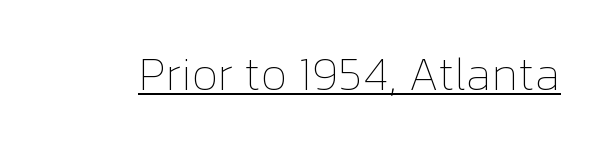
Varying glyph widths throughout — classic text-font behaviour. Is there an underline? Yes — a line sits under the letters. The typesetting does not lean heavy: it is not bold. This rendering leaves character spacing at its baseline value. This is the regular roman posture of the typeface.
